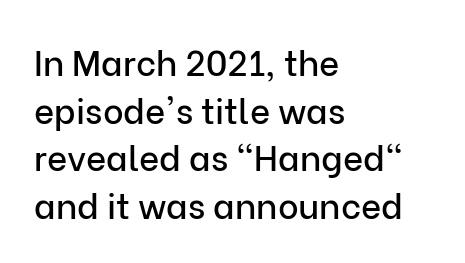
{"serif": "no", "italic": "no", "width": "normal", "stroke_contrast": "low", "x_height": "medium", "monospaced": "no", "underline": "no", "align": "left", "line_spacing": "normal", "line_spacing_ratio": 1.36, "letter_spacing": "normal", "letter_spacing_em": 0.0, "glyph_px": 35}
